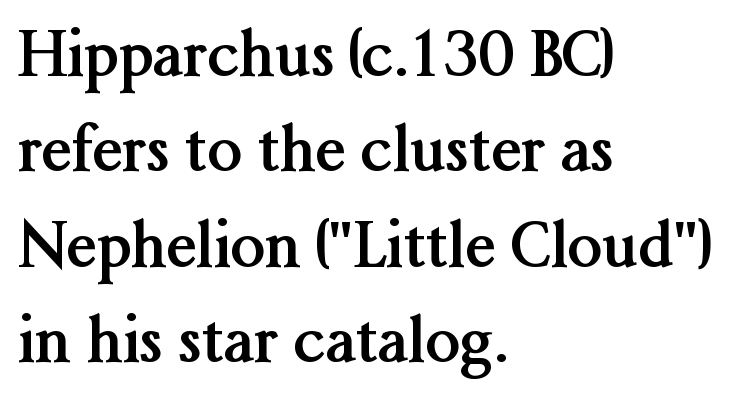
The space between consecutive lines is moderate. Unlike italic type, these characters show no tilt at all. Note the varied advance widths — an 'i' is clearly narrower than an 'm'. Students, note that the glyphs here touch the page at normal intervals. Note: serifs present on the glyphs.
